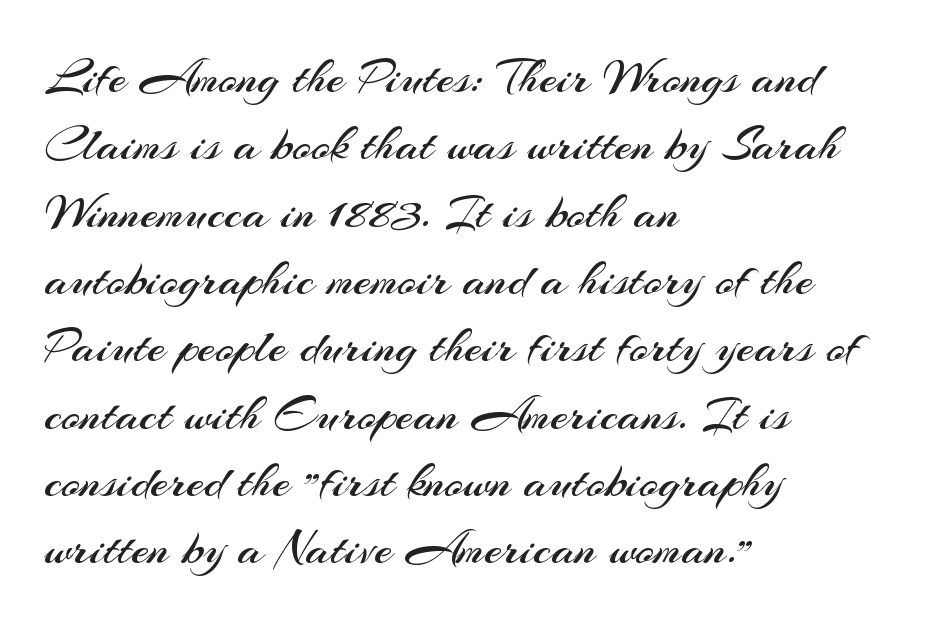
{"serif": "no", "bold": "no", "weight": "regular", "width": "normal", "stroke_contrast": "medium", "x_height": "small", "monospaced": "no", "underline": "no", "align": "left", "line_spacing": "normal", "line_spacing_ratio": 1.32, "letter_spacing": "normal", "letter_spacing_em": 0.0, "glyph_px": 51}
